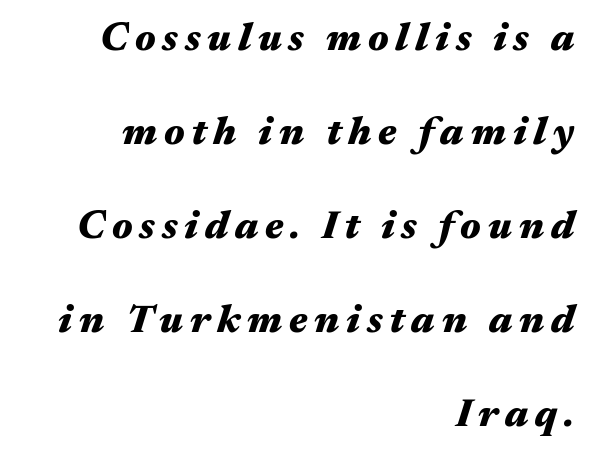
{"italic": "yes", "lean": "right", "slant_degrees": 17, "bold": "yes", "weight": "heavy", "width": "wide", "stroke_contrast": "medium", "x_height": "medium", "monospaced": "no", "underline": "no", "align": "right", "line_spacing": "loose", "line_spacing_ratio": 2.35, "glyph_px": 40}
